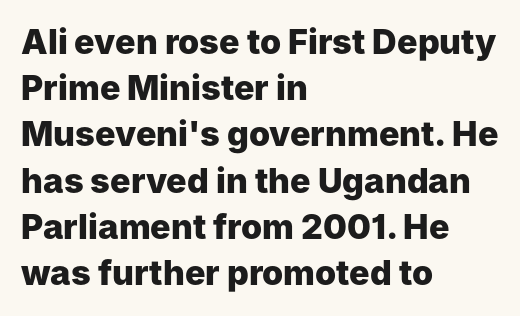
The image shows 34 px heavy sans-serif type, upright; set left-aligned, normal line spacing (1.36x), normal letter spacing, not underlined; low stroke contrast and a medium x-height.
